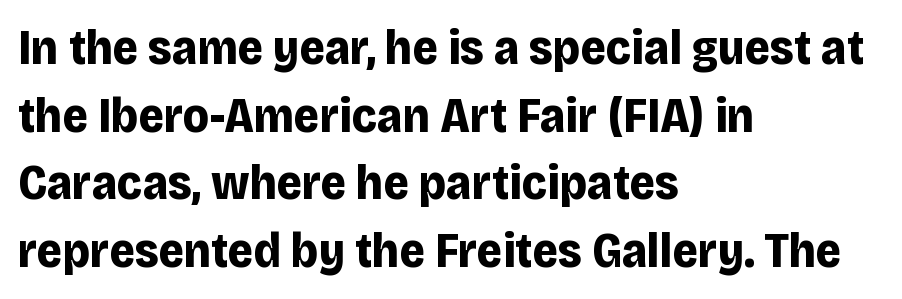
The image shows 49 px bold sans-serif type, upright; set left-aligned, normal line spacing (1.38x), normal letter spacing, not underlined; low stroke contrast and a large x-height.
